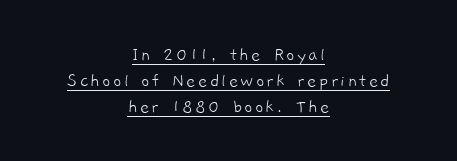
The image shows 20 px text type; set centered, normal line spacing (1.29x), underlined.
